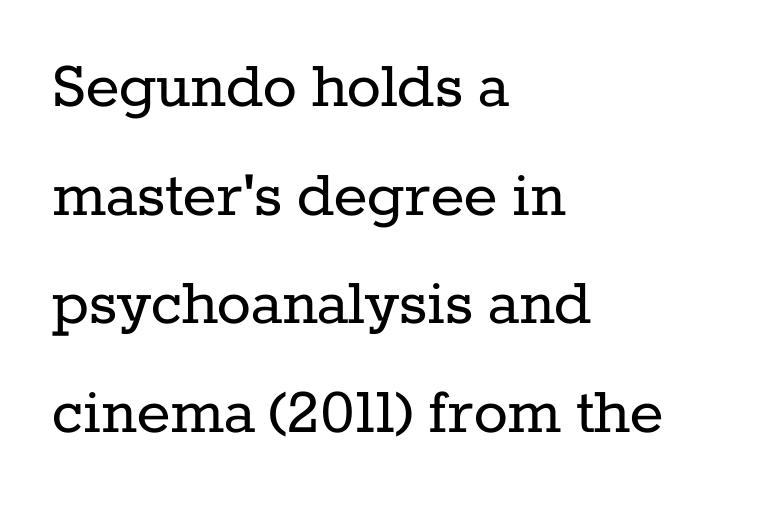
Q: Is the text bold? A: No.
Q: Is the text italic (slanted)? A: No, it is upright.
Q: Is the typeface a serif or a sans-serif typeface? A: Serif.
Q: Is the text underlined? A: No.
Q: How is the paragraph aligned? A: Left-aligned.
Q: Is the spacing between letters normal or unusually wide? A: Normal.
Q: Is the spacing between lines tight, normal or loose? A: Normal.
Q: Width (condensed, normal, or wide)? A: Normal.
Q: Stroke contrast? A: Low.
Q: x-height? A: Medium.
Q: Monospaced? A: No.
